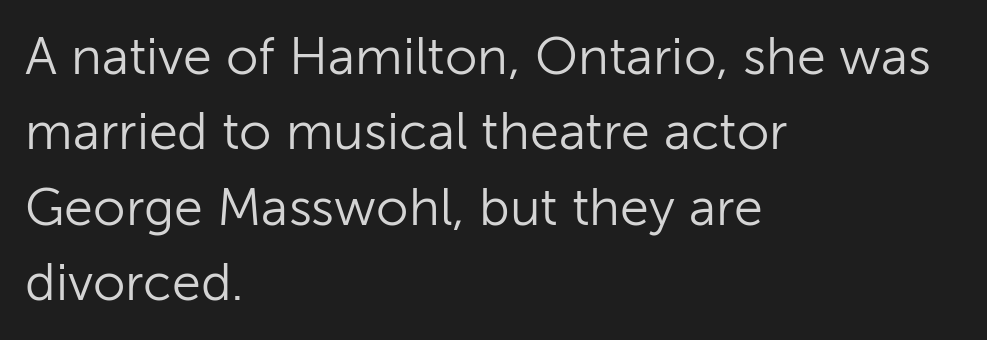
Has an underline been added? It has not. Is there much room between lines? A standard amount, neither cramped nor airy. Here the glyphs are tracked normally, forming tight word shapes. A student would call this left alignment; a typographer would say flush left, rag right. Notice how the stems are strictly vertical — no italics here.
